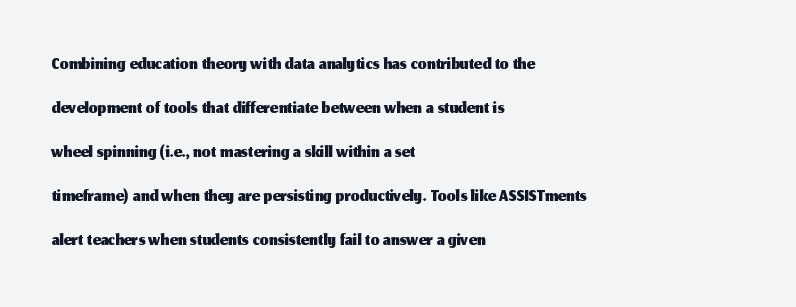
Line starts are locked; line ends wander. Proportional: the letters do not fall into vertical columns. This sample keeps an unexceptional amount of space between lines. Tall strokes in this sample are plumb rather than angled. The face used here is rendered with its standard letterfit.
